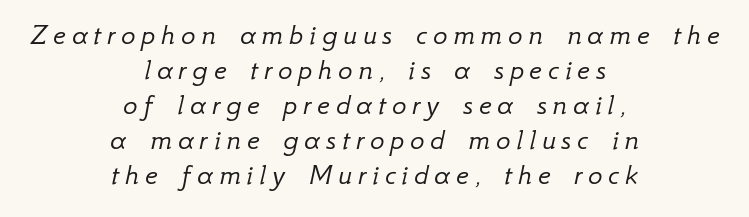
Q: Is the text bold? A: No.
Q: Is the text italic (slanted)? A: Yes, it leans right by about 12 degrees.
Q: Is the text underlined? A: No.
Q: How is the paragraph aligned? A: Centered.
Q: Is the spacing between letters normal or unusually wide? A: Unusually wide.
Q: Width (condensed, normal, or wide)? A: Normal.
Q: Stroke contrast? A: Low.
Q: x-height? A: Small.
Q: Monospaced? A: No.
